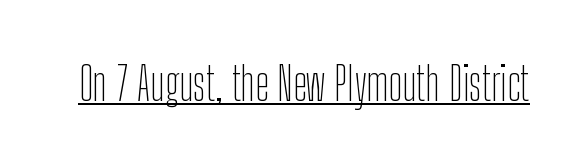
A light-to-regular cut is what we see here. Each letter keeps its own natural width here, so spacing adapts to shape. Quick note: not italic, upright. This rendering leaves character spacing at its baseline value. Descenders here cross a horizontal rule under the line. The letters carry no serifs — their stems end cleanly without finishing strokes.
